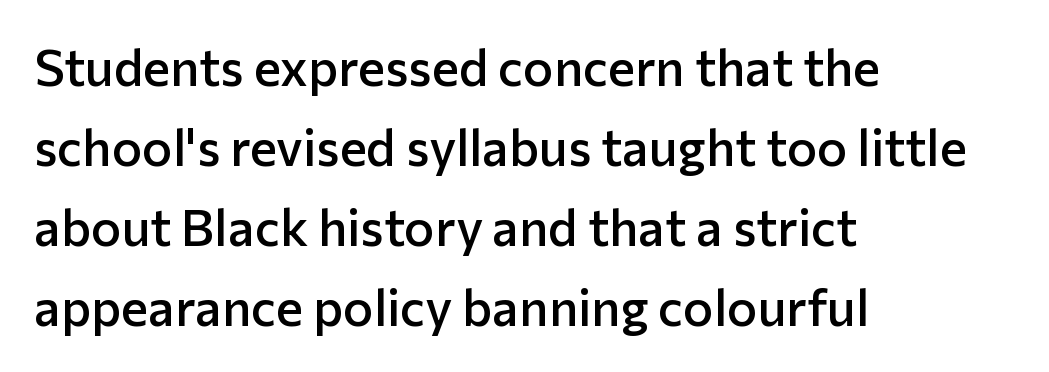
The image shows 51 px semibold sans-serif type, upright; set left-aligned, normal line spacing (1.57x), normal letter spacing, not underlined; low stroke contrast and a medium x-height.
